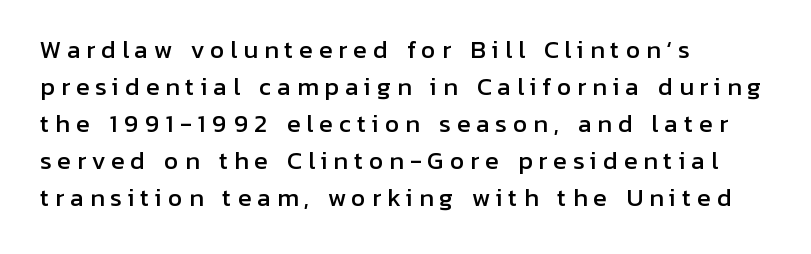
Short and long lines alike share a common starting point at left. Whoever set this chose a conventional vertical rhythm. Tall strokes in this sample are plumb rather than angled. The specimen omits any rule beneath the text block's lines. The line texture is sparse and dotted thanks to wide tracking.
